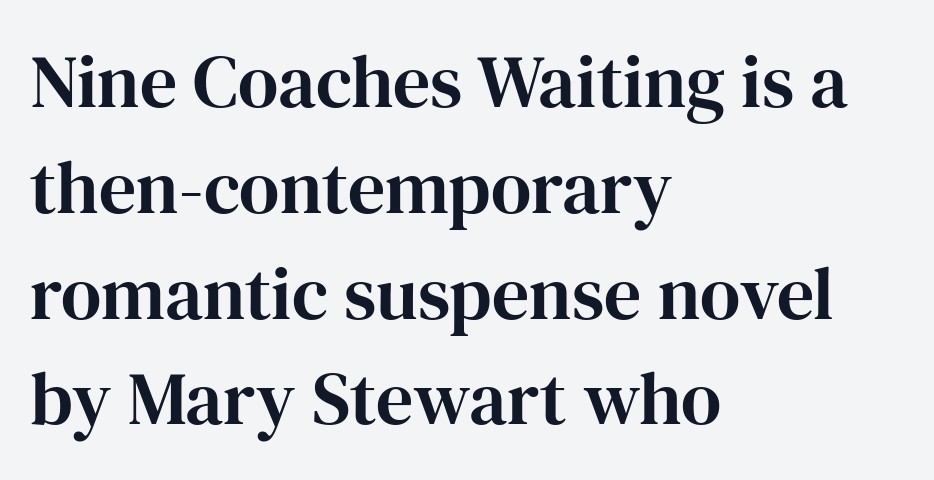
{"serif": "yes", "italic": "no", "width": "normal", "stroke_contrast": "high", "x_height": "medium", "monospaced": "no", "underline": "no", "align": "left", "line_spacing": "normal", "line_spacing_ratio": 1.43, "letter_spacing": "normal", "letter_spacing_em": 0.0, "glyph_px": 74}
